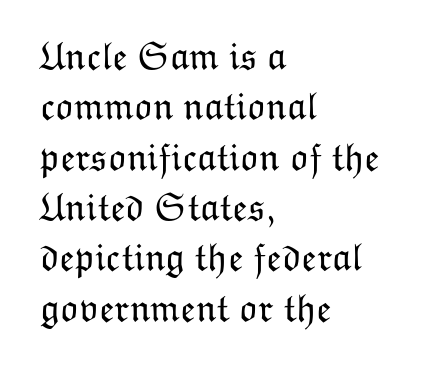
Q: Is the text bold? A: No.
Q: Is the text italic (slanted)? A: No, it is upright.
Q: Is the text underlined? A: No.
Q: How is the paragraph aligned? A: Left-aligned.
Q: Is the spacing between letters normal or unusually wide? A: Normal.
Q: Is the spacing between lines tight, normal or loose? A: Normal.
Q: Width (condensed, normal, or wide)? A: Normal.
Q: Stroke contrast? A: Low.
Q: x-height? A: Medium.
Q: Monospaced? A: No.
